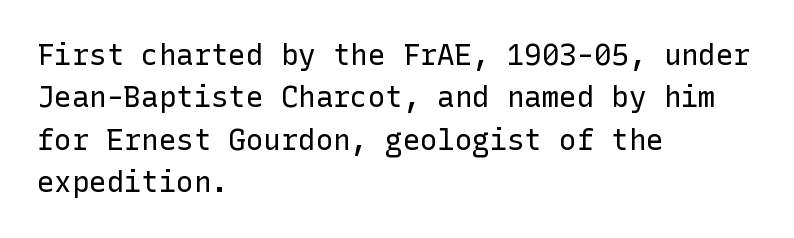
Leading matches the norm, producing a regular column. The line texture is even and compact thanks to regular tracking. The passage shown is not underscored anywhere. The strokes carry an ordinary text weight at most. No feet cap the strokes, marking this as sans-serif type. Upright lettering throughout.
